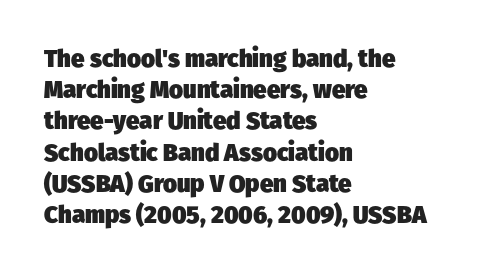
The image shows 24 px bold type; set left-aligned, normal line spacing (1.3x), normal letter spacing, not underlined.
